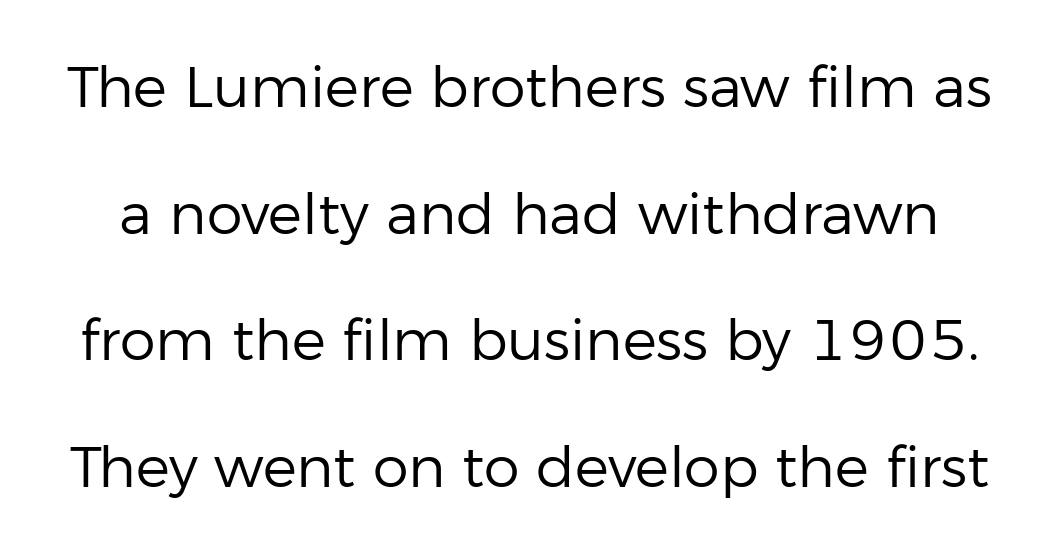
Ascenders rise straight up at ninety degrees. Heft: none added — not bold. Nope, no serifs anywhere on these letters. Looks like regular typesetting: each glyph gets only the width it needs.
